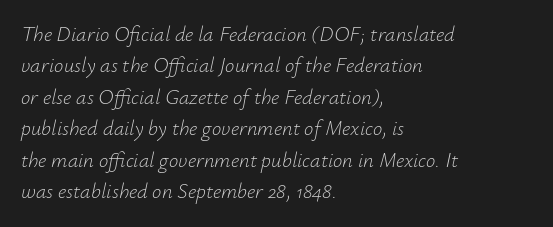
Q: Is the text bold? A: No.
Q: Is the text italic (slanted)? A: Yes, it leans right by about 12 degrees.
Q: Is the text underlined? A: No.
Q: How is the paragraph aligned? A: Left-aligned.
Q: Is the spacing between letters normal or unusually wide? A: Normal.
Q: Is the spacing between lines tight, normal or loose? A: Normal.
